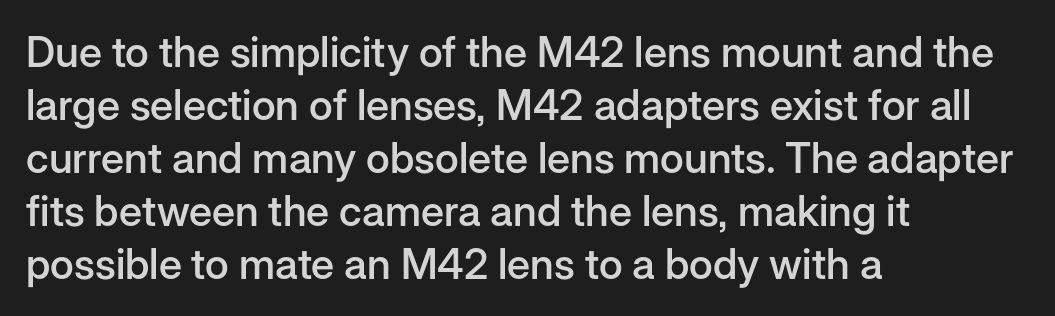
{"serif": "no", "italic": "no", "bold": "semi", "weight": "semibold", "width": "normal", "stroke_contrast": "low", "x_height": "medium", "monospaced": "no", "underline": "no", "align": "left", "line_spacing": "normal", "line_spacing_ratio": 1.26, "letter_spacing": "normal", "letter_spacing_em": 0.0, "glyph_px": 42}
